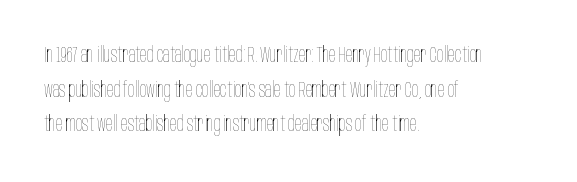
The image shows 22 px text type, upright; set left-aligned, normal line spacing (1.57x), normal letter spacing, not underlined.
